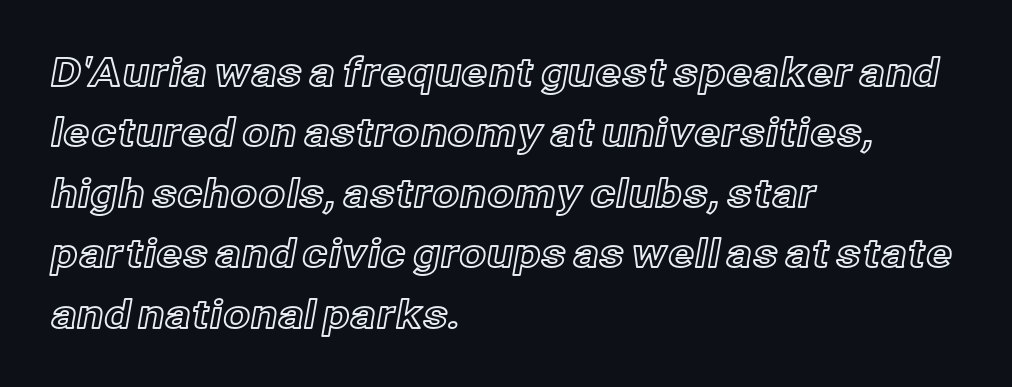
Anything drawn beneath the words? Only blank space. Visually the block forms a straight wall on the left and a jagged coastline on the right. These lines sit exactly where default settings would place them. Proportional: the letters do not fall into vertical columns. The horizontal fit of the characters is conventional and even.
